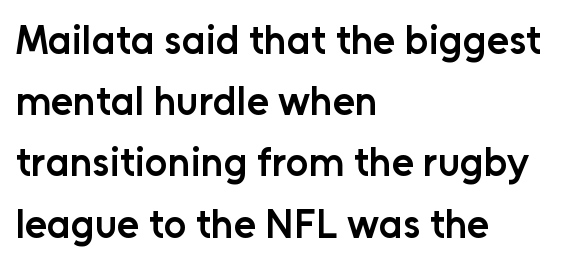
Leftover space on each line is placed entirely after the last word. The zone under the glyphs is completely vacant. What kind of face is this? One without serifs — a sans. Posture: upright roman.
